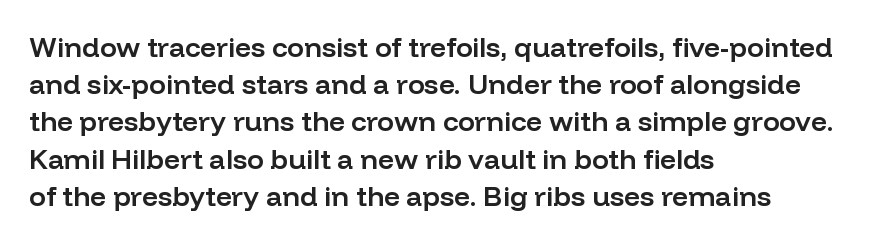
The image shows 28 px semibold sans-serif type, upright; set left-aligned, normal line spacing (1.33x), normal letter spacing, not underlined; low stroke contrast and a medium x-height.
